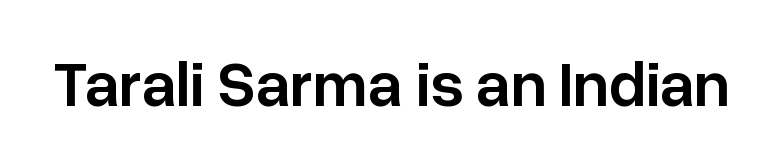
{"serif": "no", "italic": "no", "bold": "semi", "weight": "semibold", "width": "normal", "stroke_contrast": "low", "x_height": "medium", "monospaced": "no", "underline": "no", "letter_spacing": "normal", "letter_spacing_em": 0.0, "glyph_px": 64}
